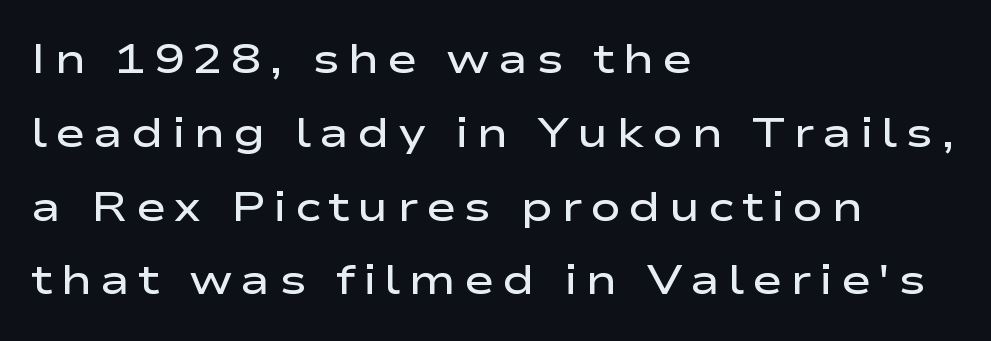
{"serif": "no", "italic": "no", "bold": "semi", "weight": "semibold", "width": "wide", "stroke_contrast": "low", "x_height": "medium", "monospaced": "no", "underline": "no", "align": "left", "line_spacing_ratio": 1.8, "glyph_px": 41}
